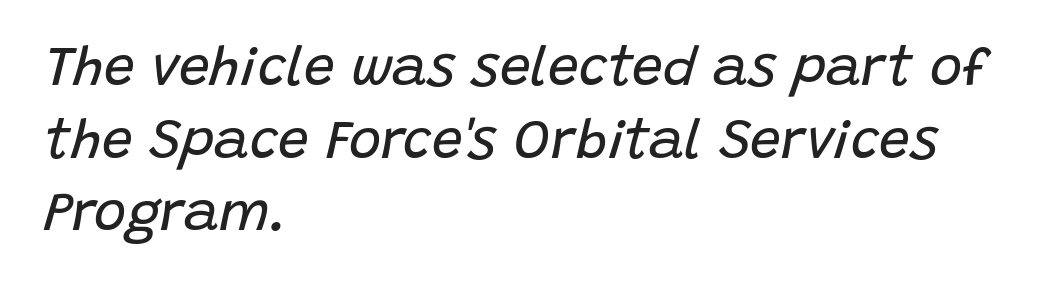
Q: Is the text bold? A: No.
Q: Is the text italic (slanted)? A: Yes, it leans right by about 15 degrees.
Q: Is the text underlined? A: No.
Q: How is the paragraph aligned? A: Left-aligned.
Q: Is the spacing between letters normal or unusually wide? A: Normal.
Q: Is the spacing between lines tight, normal or loose? A: Normal.
Q: Width (condensed, normal, or wide)? A: Normal.
Q: Stroke contrast? A: Low.
Q: x-height? A: Large.
Q: Monospaced? A: No.
